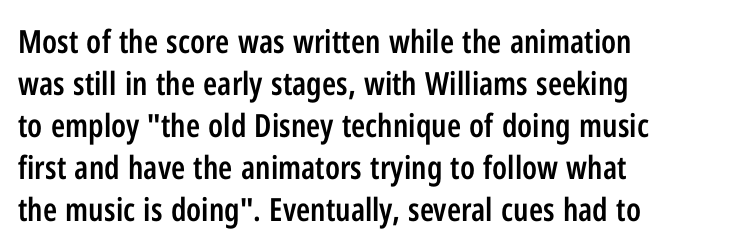
I'd call this a sans setting — the letters go barefoot. Note the varied advance widths — an 'i' is clearly narrower than an 'm'. Whoever set this chose a conventional vertical rhythm. Its strokes are somewhat broadened, the hallmark of semibold type. Teacher's note: observe the even left margin — that is flush-left alignment.
